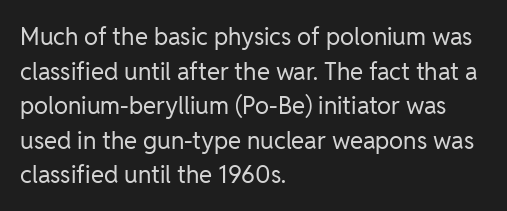
Q: Is the text bold? A: No.
Q: Is the text italic (slanted)? A: No, it is upright.
Q: Is the text underlined? A: No.
Q: How is the paragraph aligned? A: Left-aligned.
Q: Is the spacing between letters normal or unusually wide? A: Normal.
Q: Is the spacing between lines tight, normal or loose? A: Normal.
